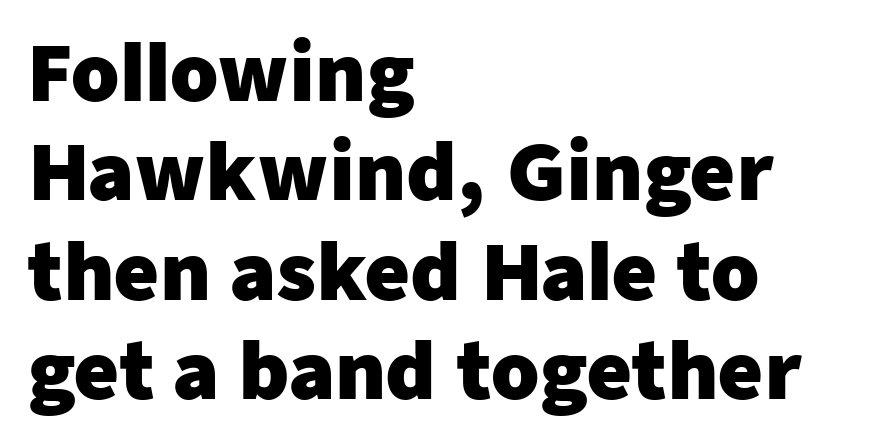
{"serif": "no", "italic": "no", "bold": "yes", "weight": "heavy", "width": "normal", "stroke_contrast": "low", "x_height": "medium", "monospaced": "no", "underline": "no", "align": "left", "line_spacing": "normal", "line_spacing_ratio": 1.29, "letter_spacing": "normal", "letter_spacing_em": 0.0, "glyph_px": 77}
